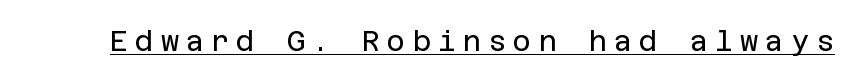
Q: Is the text bold? A: No.
Q: Is the text italic (slanted)? A: No, it is upright.
Q: Is the typeface a serif or a sans-serif typeface? A: Sans-serif.
Q: Is the text underlined? A: Yes.
Q: Is the spacing between letters normal or unusually wide? A: Unusually wide.
Q: Width (condensed, normal, or wide)? A: Normal.
Q: Stroke contrast? A: Low.
Q: x-height? A: Large.
